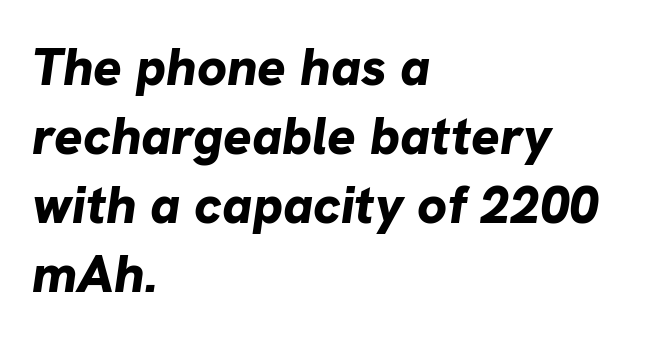
{"italic": "yes", "lean": "right", "slant_degrees": 8, "bold": "yes", "weight": "bold", "width": "normal", "stroke_contrast": "low", "x_height": "medium", "monospaced": "no", "underline": "no", "align": "left", "line_spacing": "normal", "line_spacing_ratio": 1.3, "letter_spacing": "normal", "letter_spacing_em": 0.0, "glyph_px": 53}
